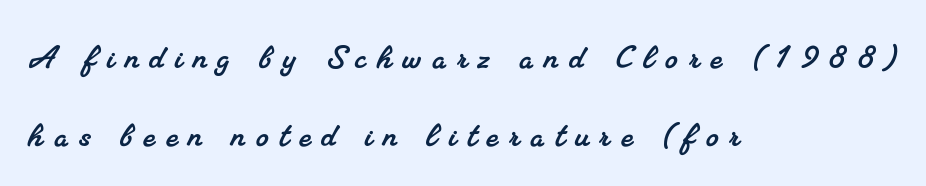
The image shows 39 px serif type; set left-aligned, loose line spacing (1.99x), unusually wide letter spacing (+0.29 em), not underlined; medium stroke contrast and a small x-height.
